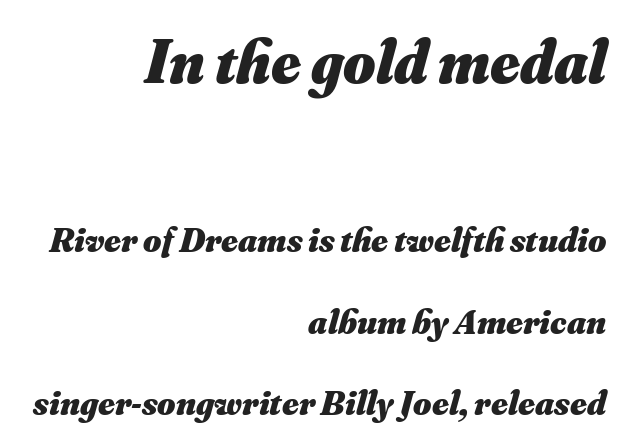
The image shows 62 px heavy type, italic (leaning right); set right-aligned, loose line spacing (2.34x), normal letter spacing, not underlined; the first (top) block is 1.77x larger; medium stroke contrast and a small x-height.
